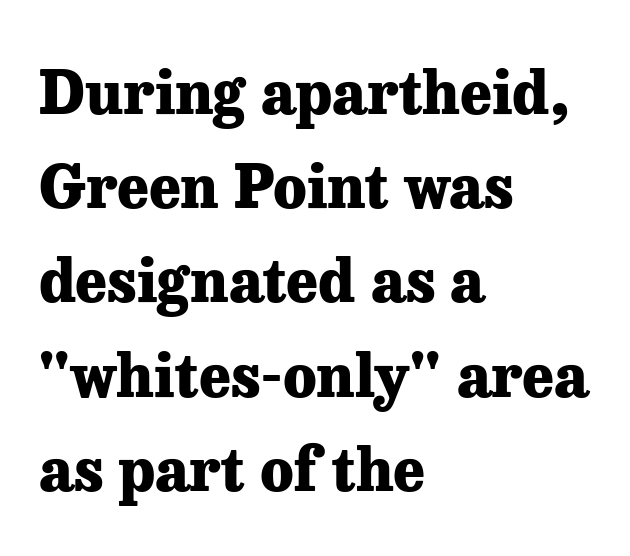
The image shows 60 px heavy serif type, upright; set left-aligned, normal line spacing (1.57x), normal letter spacing, not underlined; low stroke contrast and a medium x-height.
